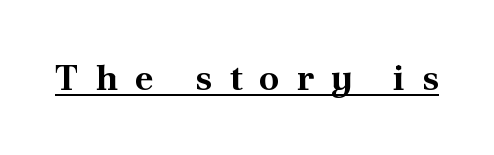
Q: Is the text bold? A: Yes.
Q: Is the text italic (slanted)? A: No, it is upright.
Q: Is the typeface a serif or a sans-serif typeface? A: Serif.
Q: Is the text underlined? A: Yes.
Q: Is the spacing between letters normal or unusually wide? A: Unusually wide.
Q: Width (condensed, normal, or wide)? A: Normal.
Q: Stroke contrast? A: Medium.
Q: x-height? A: Small.
Q: Monospaced? A: No.
